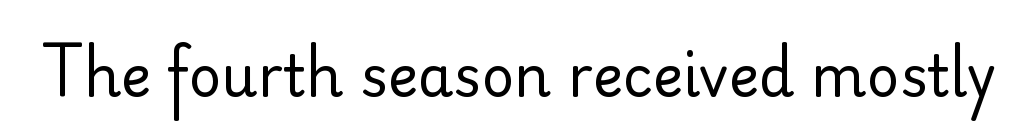
No chunkiness to these letters — they're not bold. The face used here is proportionally spaced, like ordinary book or web type. Is there any slant? The stems are plumb. Default kerning and tracking; the words read as compact shapes. This rendering features lettering with no underline.
